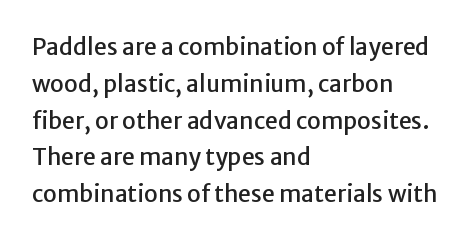
{"italic": "no", "underline": "no", "align": "left", "line_spacing": "normal", "line_spacing_ratio": 1.6, "letter_spacing": "normal", "letter_spacing_em": 0.0, "glyph_px": 23}
